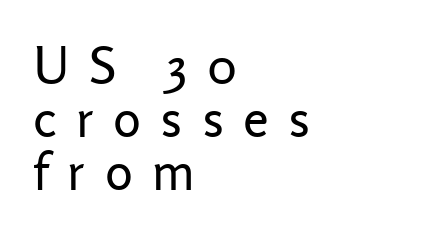
The image shows 52 px regular-weight sans-serif type, upright; set left-aligned, tight line spacing (1.02x), unusually wide letter spacing (+0.37 em), not underlined; low stroke contrast and a medium x-height.
